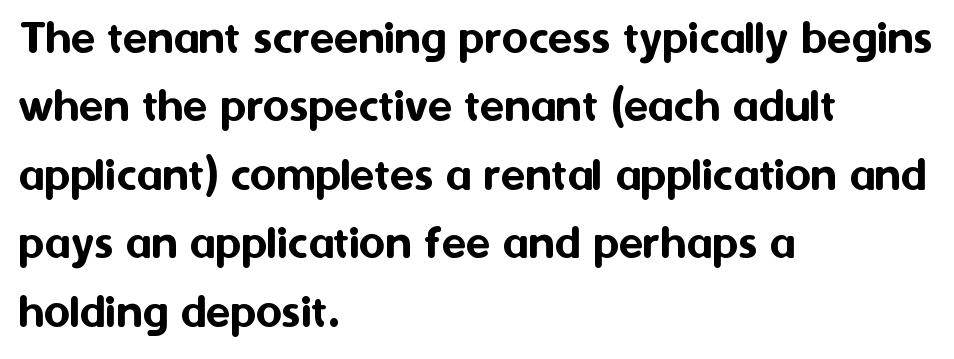
Q: Is the text italic (slanted)? A: No, it is upright.
Q: Is the typeface a serif or a sans-serif typeface? A: Sans-serif.
Q: Is the text underlined? A: No.
Q: How is the paragraph aligned? A: Left-aligned.
Q: Is the spacing between letters normal or unusually wide? A: Normal.
Q: Is the spacing between lines tight, normal or loose? A: Normal.
Q: Width (condensed, normal, or wide)? A: Normal.
Q: Stroke contrast? A: Medium.
Q: x-height? A: Medium.
Q: Monospaced? A: No.
